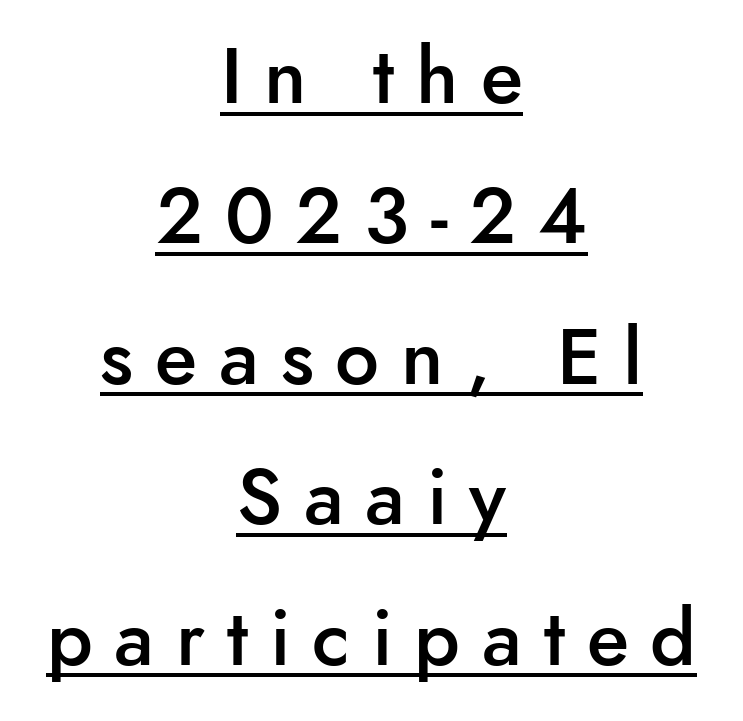
The image shows 78 px semibold sans-serif type, upright; set centered, line spacing 1.8x, unusually wide letter spacing (+0.28 em), underlined; low stroke contrast and a small x-height.
